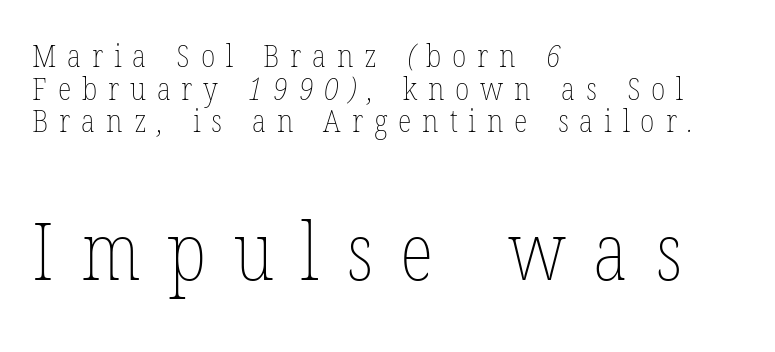
The image shows 80 px thin, condensed type; set left-aligned, tight line spacing (1.02x), unusually wide letter spacing (+0.34 em), not underlined; the second (bottom) block is 2.5x larger; low stroke contrast and a medium x-height.
